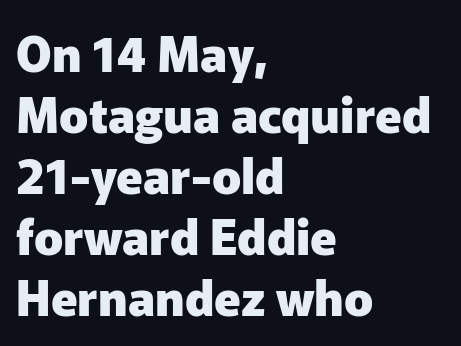
Horizontal alignment here is leftward, the default for most running prose. Observe the ordinary spacing: letters are neighbours, not strangers. The specimen omits any rule beneath the text block's lines. I'd describe the lettering as bold — thick and assertive. Each new line begins a customary step beneath the previous one. Regarding serifs, this sample does without them.
